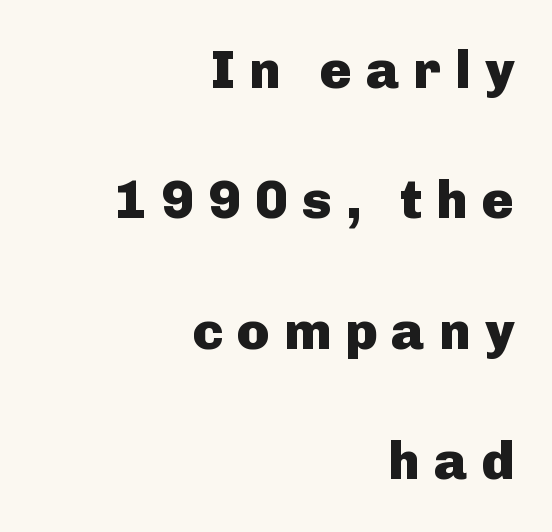
The image shows 53 px heavy sans-serif type, upright; set right-aligned, loose line spacing (2.46x), unusually wide letter spacing (+0.27 em), not underlined; low stroke contrast and a medium x-height.
